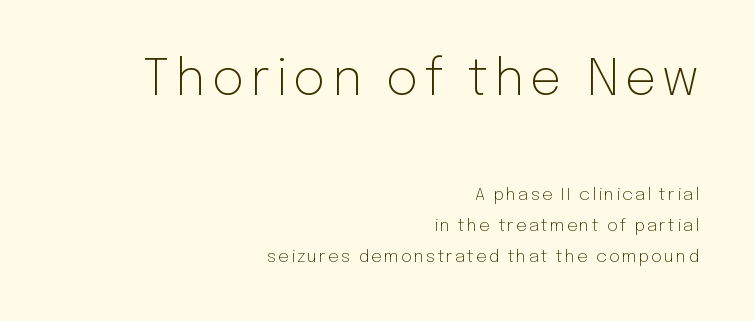
{"serif": "no", "italic": "no", "bold": "no", "weight": "light", "width": "normal", "stroke_contrast": "low", "x_height": "medium", "monospaced": "no", "underline": "no", "align": "right", "line_spacing_ratio": 1.82, "larger_block": "first", "size_ratio": 2.94, "glyph_px": 50}
